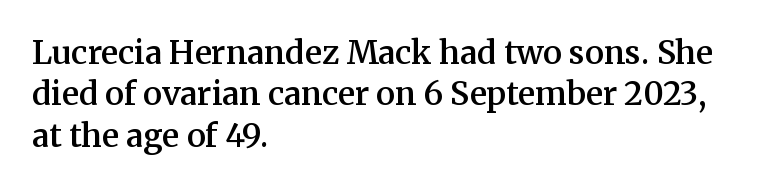
Standard letterfit; no display-style spreading of the glyphs. The foot of each line stays bare and open. These lines were composed using upright roman letters. Leading matches the norm, producing a regular column. Left-aligned paragraph, ragged on the right. Spacing verdict: proportional, widths tailored to each character.
